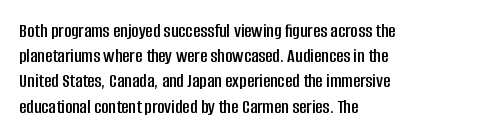
These lines keep a tight, regular rhythm from letter to letter. Successive baselines arrive at the customary interval. Unmarked baselines from the first word to the last. Casual observation: everything's shoved over to the left. This sample uses an upright cut, with every glyph sitting square on the baseline.
